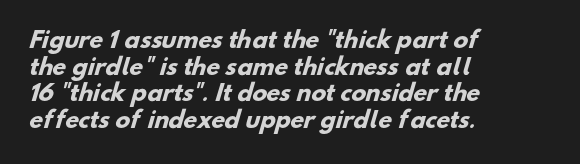
The letterforms sit shoulder to shoulder at normal distance. Bare-footed words on every line. The letters are bold, with thick, heavy strokes. Horizontal alignment here is leftward, the default for most running prose.
